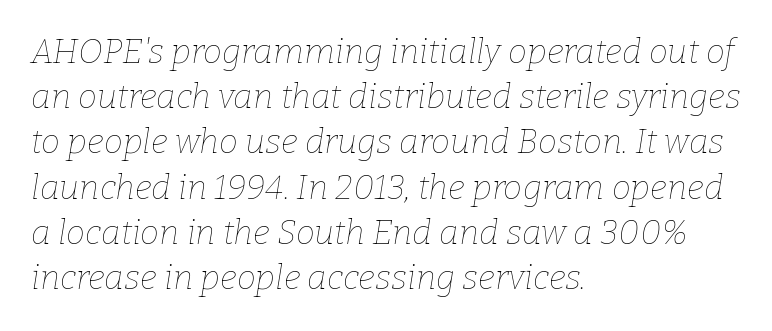
Q: Is the text bold? A: No.
Q: Is the text italic (slanted)? A: Yes, it leans right by about 9 degrees.
Q: Is the text underlined? A: No.
Q: How is the paragraph aligned? A: Left-aligned.
Q: Is the spacing between letters normal or unusually wide? A: Normal.
Q: Is the spacing between lines tight, normal or loose? A: Normal.
Q: Width (condensed, normal, or wide)? A: Normal.
Q: Stroke contrast? A: Low.
Q: x-height? A: Medium.
Q: Monospaced? A: No.
